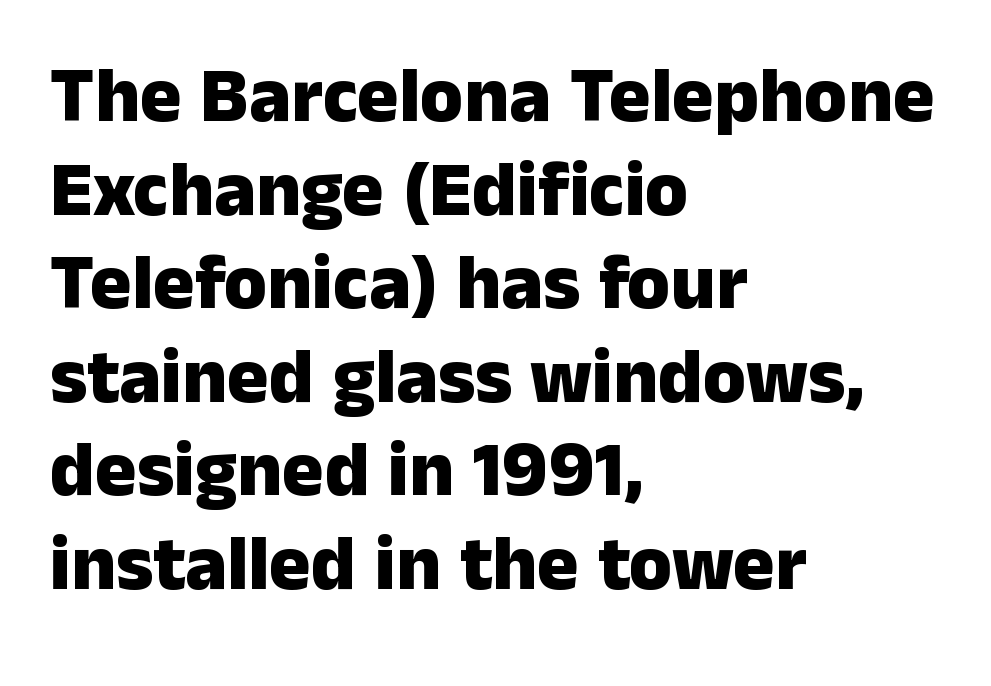
Q: Is the text bold? A: Yes.
Q: Is the text italic (slanted)? A: No, it is upright.
Q: Is the typeface a serif or a sans-serif typeface? A: Sans-serif.
Q: Is the text underlined? A: No.
Q: How is the paragraph aligned? A: Left-aligned.
Q: Is the spacing between letters normal or unusually wide? A: Normal.
Q: Width (condensed, normal, or wide)? A: Normal.
Q: Stroke contrast? A: Low.
Q: x-height? A: Medium.
Q: Monospaced? A: No.
